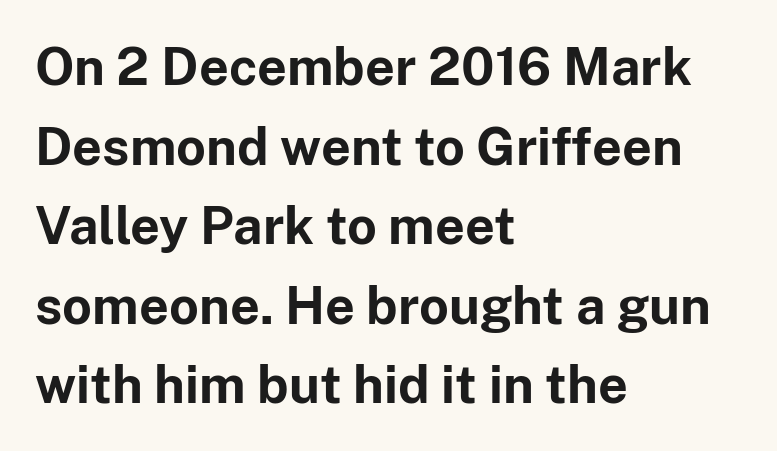
What's the leading like? Ordinary, nothing unusual. Pretty heavy lettering here — definitely bold. The glyphs in this specimen are sans serif. Nope, not italic — everything's standing straight.
